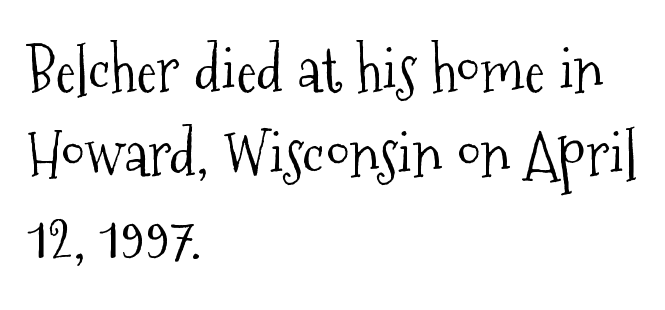
Q: Is the text bold? A: No.
Q: Is the text italic (slanted)? A: No, it is upright.
Q: Is the typeface a serif or a sans-serif typeface? A: Serif.
Q: Is the text underlined? A: No.
Q: How is the paragraph aligned? A: Left-aligned.
Q: Is the spacing between letters normal or unusually wide? A: Normal.
Q: Is the spacing between lines tight, normal or loose? A: Normal.
Q: Width (condensed, normal, or wide)? A: Condensed.
Q: Stroke contrast? A: Medium.
Q: x-height? A: Medium.
Q: Monospaced? A: No.
